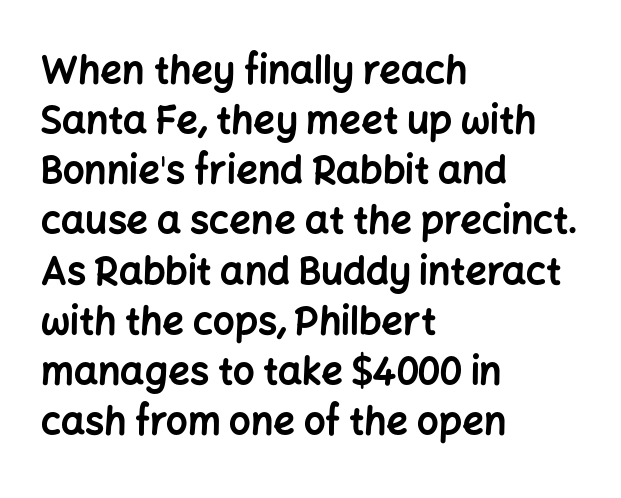
The image shows 38 px bold sans-serif type, upright; set left-aligned, normal line spacing (1.32x), normal letter spacing, not underlined; low stroke contrast and a medium x-height.
